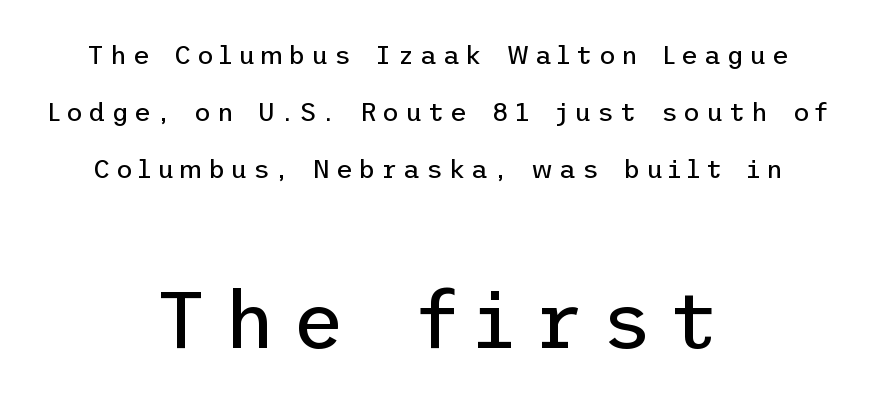
{"serif": "no", "italic": "no", "bold": "no", "weight": "regular", "width": "normal", "stroke_contrast": "low", "x_height": "medium", "underline": "no", "align": "center", "line_spacing": "loose", "line_spacing_ratio": 2.2, "letter_spacing": "wide", "letter_spacing_em": 0.22, "larger_block": "second", "size_ratio": 3.04, "glyph_px": 79}
